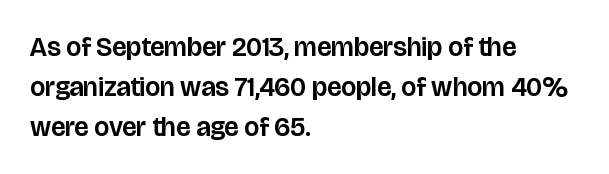
The image shows 27 px text type, upright; set left-aligned, normal line spacing (1.48x), normal letter spacing, not underlined.
